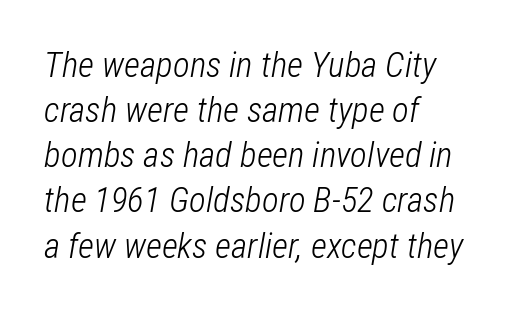
{"italic": "yes", "lean": "right", "slant_degrees": 12, "bold": "no", "weight": "light", "width": "condensed", "stroke_contrast": "low", "x_height": "medium", "monospaced": "no", "underline": "no", "align": "left", "line_spacing": "normal", "line_spacing_ratio": 1.29, "letter_spacing": "normal", "letter_spacing_em": 0.0, "glyph_px": 35}
